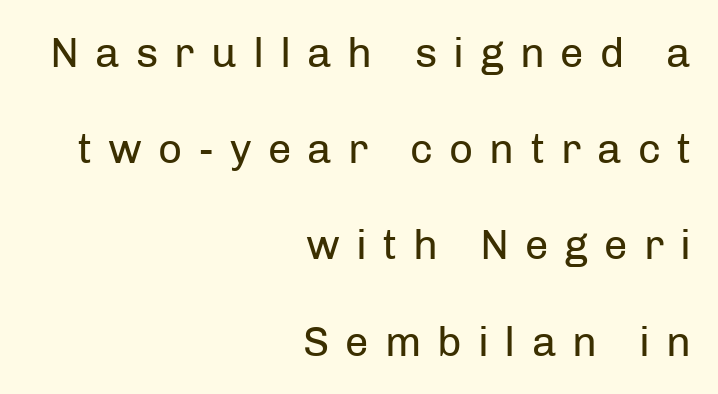
No feet cap the strokes, marking this as sans-serif type. Bold? No — there's no thickening of the strokes. Every stem runs plumb, perpendicular to the baseline. Caption: expanded tracking, letters set apart. Whoever set this chose breathing room over compactness in the vertical rhythm. The rendering uses natural spacing where letterforms have individual widths.
